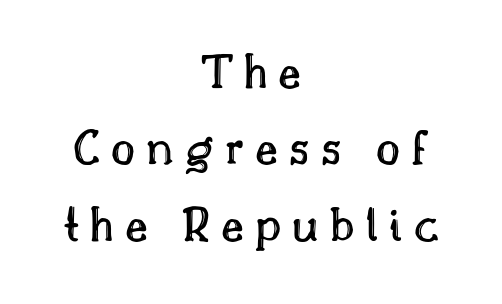
{"italic": "no", "width": "normal", "x_height": "small", "monospaced": "no", "underline": "no", "align": "center", "line_spacing": "normal", "line_spacing_ratio": 1.47, "letter_spacing": "wide", "letter_spacing_em": 0.21, "glyph_px": 52}
